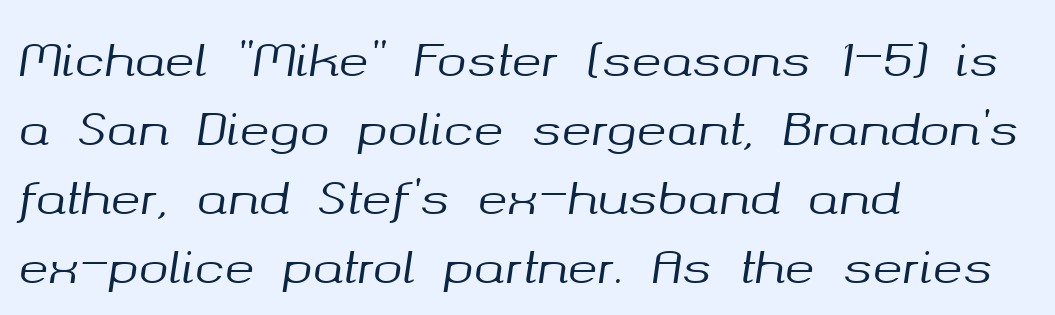
{"italic": "yes", "lean": "right", "slant_degrees": 8, "width": "normal", "stroke_contrast": "medium", "x_height": "medium", "monospaced": "no", "underline": "no", "align": "left", "line_spacing": "normal", "line_spacing_ratio": 1.53, "letter_spacing": "normal", "letter_spacing_em": 0.0, "glyph_px": 45}
